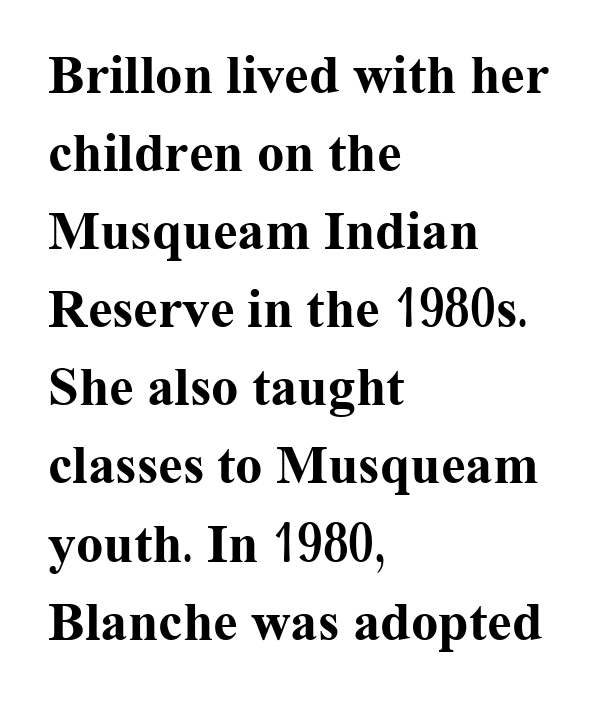
Each row of text sits above clean, open space. Is there much room between lines? A standard amount, neither cramped nor airy. Type style note: has serifs. This sample uses an upright cut, with every glyph sitting square on the baseline.
